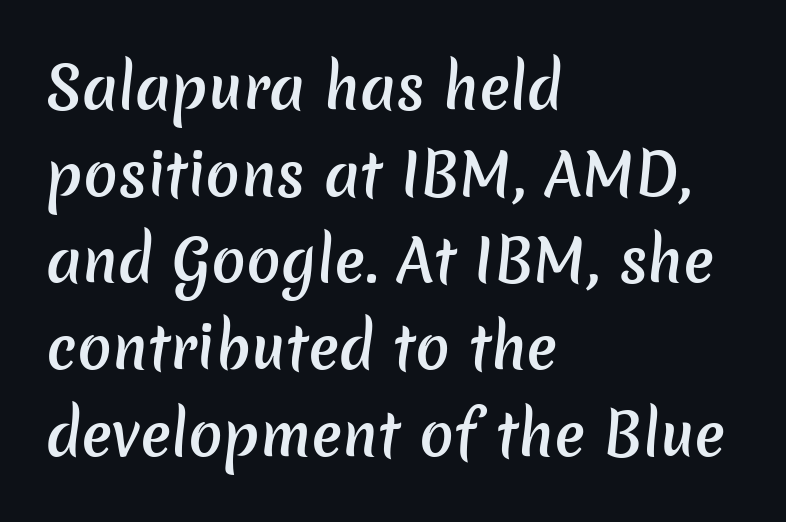
The image shows 57 px semibold sans-serif type; set left-aligned, normal line spacing (1.52x), normal letter spacing, not underlined; low stroke contrast and a medium x-height.
